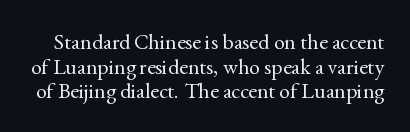
The image shows 22 px text type, upright; set tight line spacing (1.12x), normal letter spacing, not underlined.
